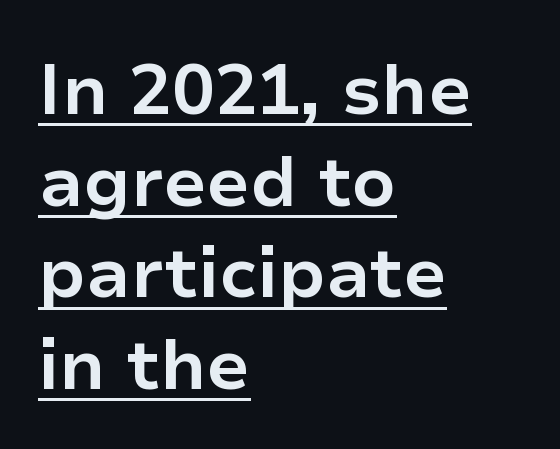
The image shows 71 px bold sans-serif type, upright; set left-aligned, normal line spacing (1.29x), normal letter spacing, underlined; low stroke contrast and a medium x-height.
